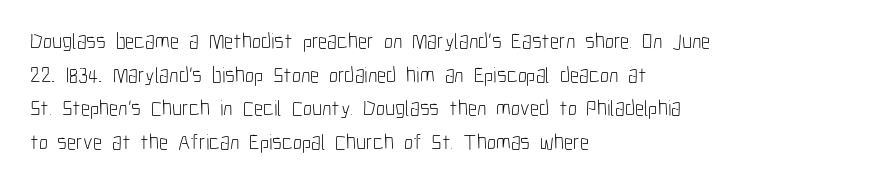
Q: Is the text bold? A: No.
Q: Is the text italic (slanted)? A: No, it is upright.
Q: Is the text underlined? A: No.
Q: How is the paragraph aligned? A: Left-aligned.
Q: Is the spacing between letters normal or unusually wide? A: Normal.
Q: Is the spacing between lines tight, normal or loose? A: Normal.
